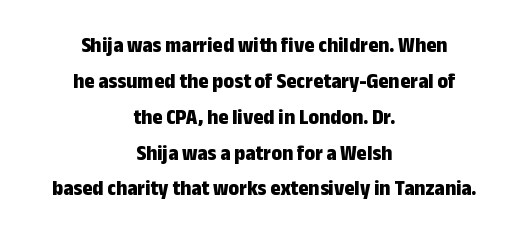
Q: Is the text bold? A: Yes.
Q: Is the text italic (slanted)? A: No, it is upright.
Q: Is the text underlined? A: No.
Q: How is the paragraph aligned? A: Centered.
Q: Is the spacing between letters normal or unusually wide? A: Normal.
Q: Is the spacing between lines tight, normal or loose? A: Normal.
